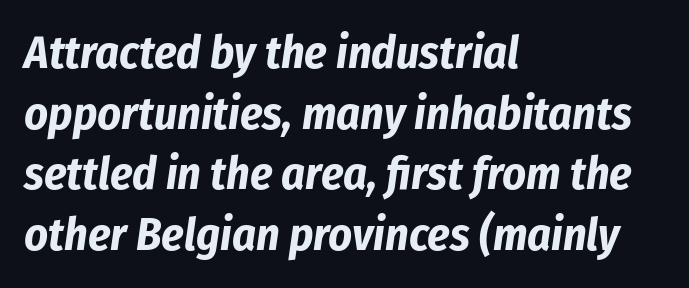
Q: Is the text bold? A: Yes.
Q: Is the text italic (slanted)? A: Yes, it leans right by about 8 degrees.
Q: Is the text underlined? A: No.
Q: How is the paragraph aligned? A: Left-aligned.
Q: Is the spacing between letters normal or unusually wide? A: Normal.
Q: Is the spacing between lines tight, normal or loose? A: Normal.
Q: Width (condensed, normal, or wide)? A: Condensed.
Q: Stroke contrast? A: Low.
Q: x-height? A: Medium.
Q: Monospaced? A: No.
